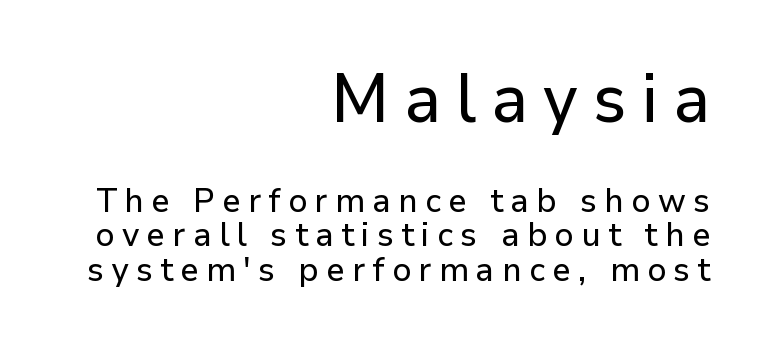
{"serif": "no", "italic": "no", "width": "normal", "stroke_contrast": "low", "x_height": "medium", "monospaced": "no", "underline": "no", "align": "right", "line_spacing": "tight", "line_spacing_ratio": 1.02, "letter_spacing": "wide", "letter_spacing_em": 0.22, "larger_block": "first", "size_ratio": 2.0, "glyph_px": 68}
